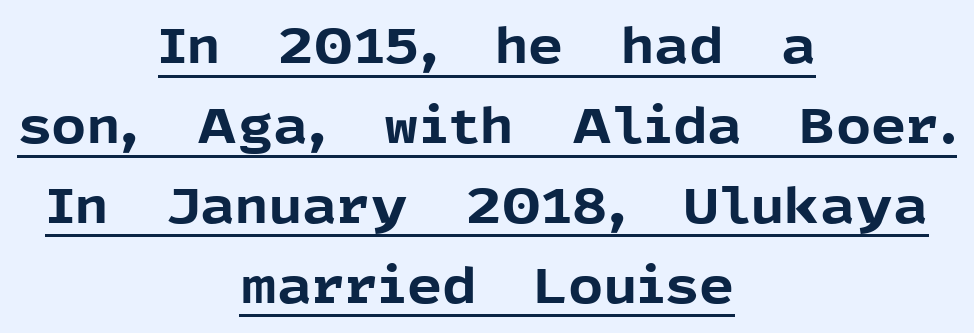
The image shows 49 px bold sans-serif type, upright; set centered, normal line spacing (1.63x), normal letter spacing, underlined; a medium x-height.
